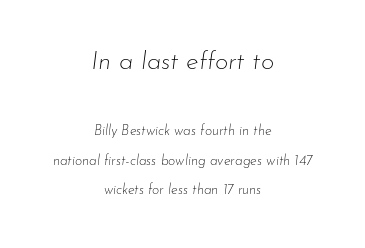
Q: Is the text bold? A: No.
Q: Is the text italic (slanted)? A: Yes, it leans right by about 7 degrees.
Q: Is the text underlined? A: No.
Q: How is the paragraph aligned? A: Centered.
Q: Is the spacing between letters normal or unusually wide? A: Normal.
Q: Is the spacing between lines tight, normal or loose? A: Loose.
Q: Which block of text is set in a larger size, the first (top) or the second (bottom)? A: The first (top) one.
